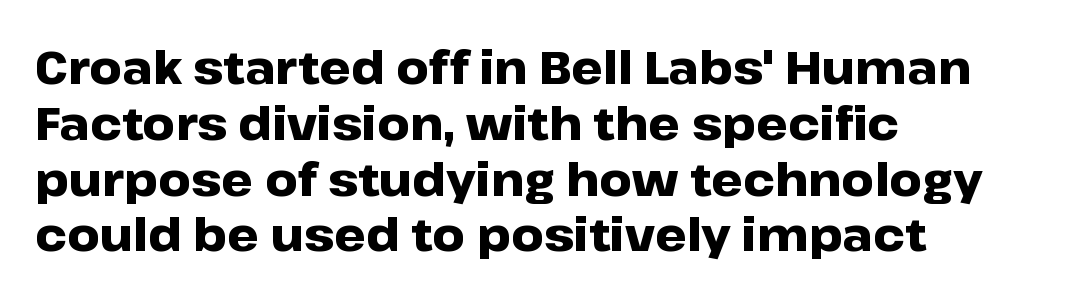
{"serif": "no", "italic": "no", "bold": "yes", "weight": "heavy", "width": "wide", "stroke_contrast": "low", "x_height": "medium", "monospaced": "no", "underline": "no", "align": "left", "line_spacing_ratio": 1.24, "letter_spacing": "normal", "letter_spacing_em": 0.0, "glyph_px": 45}
